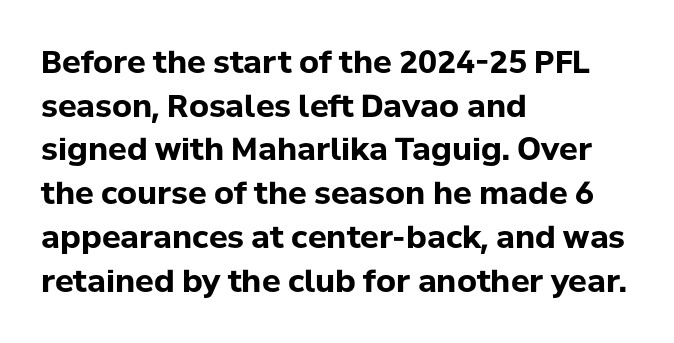
The image shows 31 px bold sans-serif type, upright; set left-aligned, normal line spacing (1.41x), normal letter spacing, not underlined; low stroke contrast and a medium x-height.
